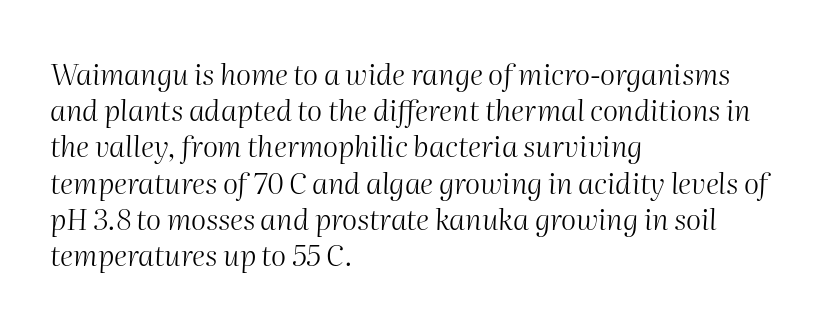
The font sits on the lighter half of the weight spectrum, regular included. This rendering uses left alignment, leaving the right contour irregular. Looking at the ascenders, they clearly lean. Quick note: interline space is typical. The zone under the glyphs is completely vacant. The passage shown has conventional tracking throughout.
